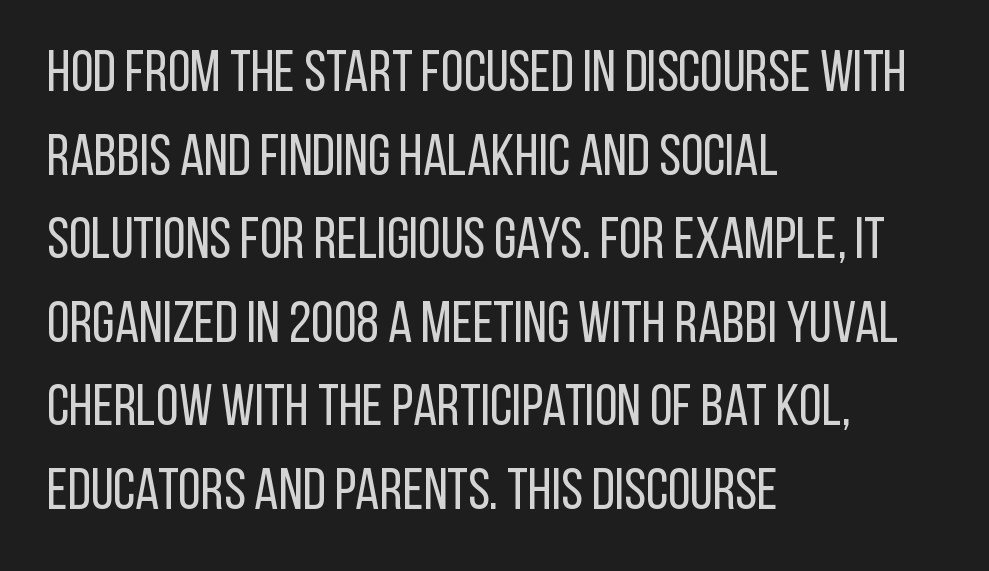
The foot of each line stays bare and open. Typographically, this falls in the sans-serif category. Stems and bowls with no extra thickness — not bold. These lines sit exactly where default settings would place them. The letters sit at their default tracking, neither squeezed nor spread. The text block is weighted toward the left margin, trailing off unevenly rightward.
